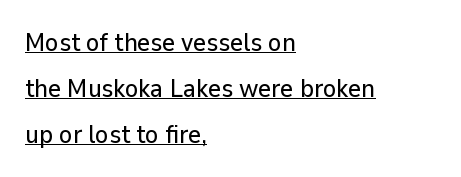
Q: Is the text italic (slanted)? A: No, it is upright.
Q: Is the text underlined? A: Yes.
Q: How is the paragraph aligned? A: Left-aligned.
Q: Is the spacing between letters normal or unusually wide? A: Normal.
